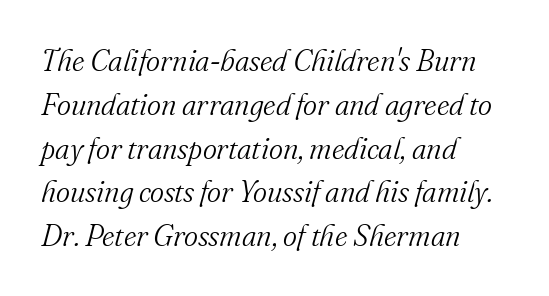
{"serif": "yes", "italic": "yes", "lean": "right", "slant_degrees": 16, "bold": "no", "weight": "light", "width": "normal", "stroke_contrast": "medium", "x_height": "small", "monospaced": "no", "underline": "no", "align": "left", "line_spacing": "normal", "line_spacing_ratio": 1.46, "letter_spacing": "normal", "letter_spacing_em": 0.0, "glyph_px": 30}
